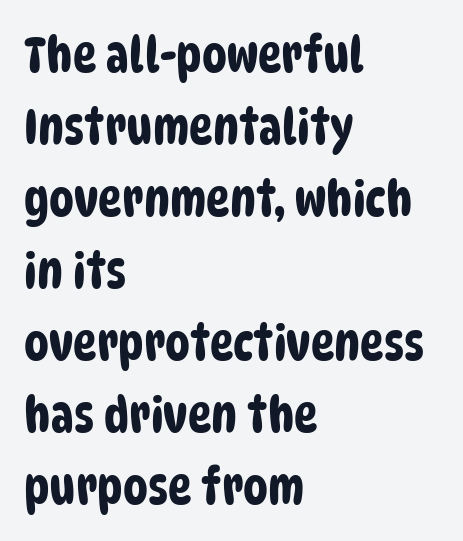
Q: Is the typeface a serif or a sans-serif typeface? A: Sans-serif.
Q: Is the text underlined? A: No.
Q: How is the paragraph aligned? A: Left-aligned.
Q: Is the spacing between letters normal or unusually wide? A: Normal.
Q: Is the spacing between lines tight, normal or loose? A: Normal.
Q: Width (condensed, normal, or wide)? A: Condensed.
Q: Stroke contrast? A: Low.
Q: x-height? A: Large.
Q: Monospaced? A: No.
